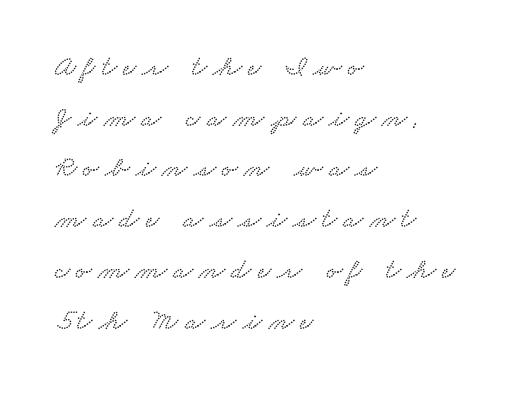
The image shows 29 px wide serif type; set left-aligned, line spacing 1.75x, unusually wide letter spacing (+0.22 em), not underlined; low stroke contrast and a small x-height.
